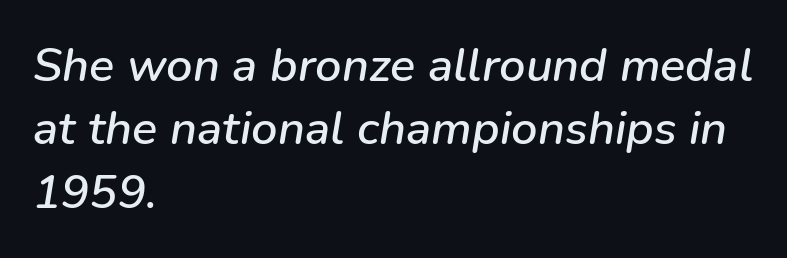
The compositor pushed each line to the left boundary. Only glyphs here, with clear space below each row. The letters advance in unequal steps, a hallmark of proportional type. In terms of letterspacing, this is plain default setting.
